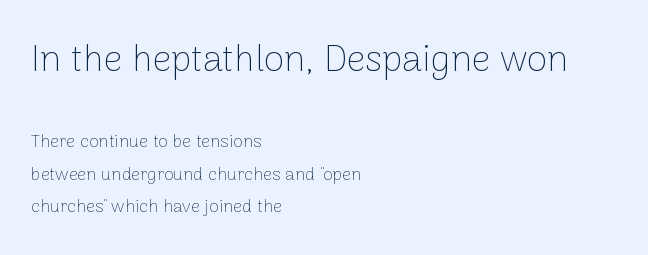
{"serif": "no", "italic": "no", "bold": "no", "weight": "thin", "width": "normal", "stroke_contrast": "low", "x_height": "medium", "monospaced": "no", "underline": "no", "align": "left", "line_spacing_ratio": 1.8, "letter_spacing": "normal", "letter_spacing_em": 0.0, "larger_block": "first", "size_ratio": 2.06, "glyph_px": 37}
